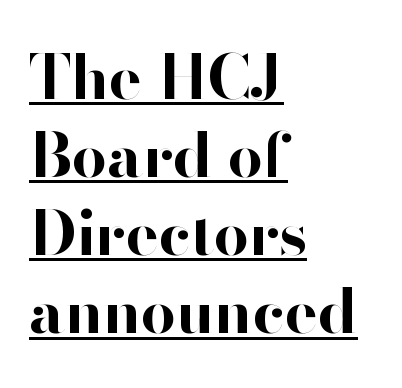
{"serif": "no", "italic": "no", "bold": "yes", "weight": "bold", "width": "normal", "stroke_contrast": "high", "x_height": "small", "monospaced": "no", "underline": "yes", "align": "left", "line_spacing": "normal", "line_spacing_ratio": 1.26, "letter_spacing": "normal", "letter_spacing_em": 0.0, "glyph_px": 62}
